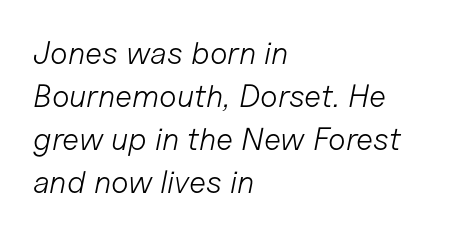
Words float on clear page, feet unadorned. The designer left line spacing at the default. Looks like regular typesetting: each glyph gets only the width it needs. Each line starts at the same left margin while the right side varies. Nobody touched the tracking dial on this one.
